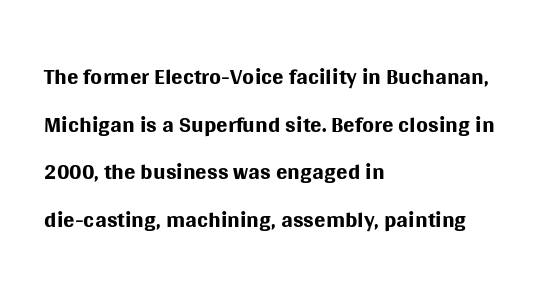
Q: Is the text bold? A: No.
Q: Is the text italic (slanted)? A: No, it is upright.
Q: Is the typeface a serif or a sans-serif typeface? A: Sans-serif.
Q: Is the text underlined? A: No.
Q: How is the paragraph aligned? A: Left-aligned.
Q: Is the spacing between letters normal or unusually wide? A: Normal.
Q: Is the spacing between lines tight, normal or loose? A: Normal.
Q: Width (condensed, normal, or wide)? A: Normal.
Q: Stroke contrast? A: Medium.
Q: x-height? A: Large.
Q: Monospaced? A: No.
